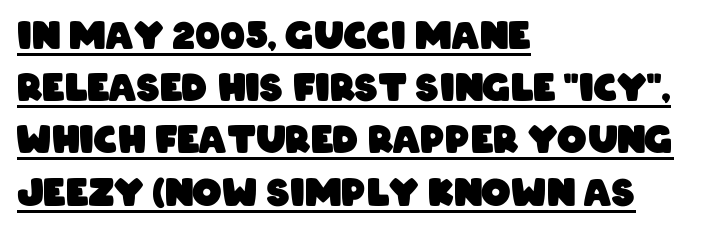
This rendering features underlined lettering. The letterforms sit shoulder to shoulder at normal distance. Interline gaps are of average width in this sample. Students, this is bold: see how much ink each stroke carries.
